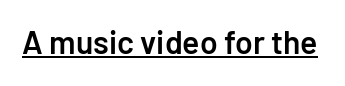
{"serif": "no", "italic": "no", "bold": "semi", "weight": "semibold", "width": "normal", "stroke_contrast": "low", "x_height": "medium", "monospaced": "no", "underline": "yes", "letter_spacing": "normal", "letter_spacing_em": 0.0, "glyph_px": 32}
